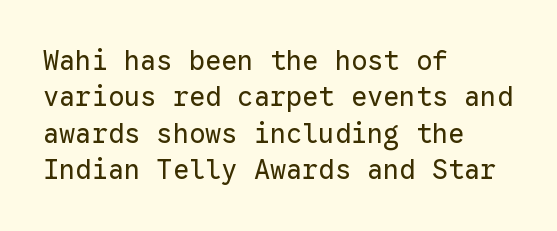
{"italic": "no", "bold": "no", "underline": "no", "align": "left", "line_spacing": "normal", "line_spacing_ratio": 1.35, "letter_spacing": "normal", "letter_spacing_em": 0.0, "glyph_px": 27}
